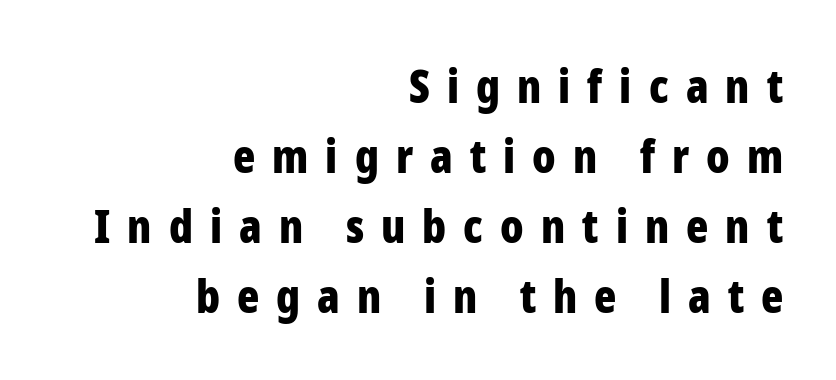
{"serif": "no", "italic": "no", "bold": "yes", "weight": "bold", "width": "condensed", "stroke_contrast": "low", "x_height": "medium", "monospaced": "no", "underline": "no", "align": "right", "line_spacing": "normal", "line_spacing_ratio": 1.52, "letter_spacing": "wide", "letter_spacing_em": 0.37, "glyph_px": 46}
